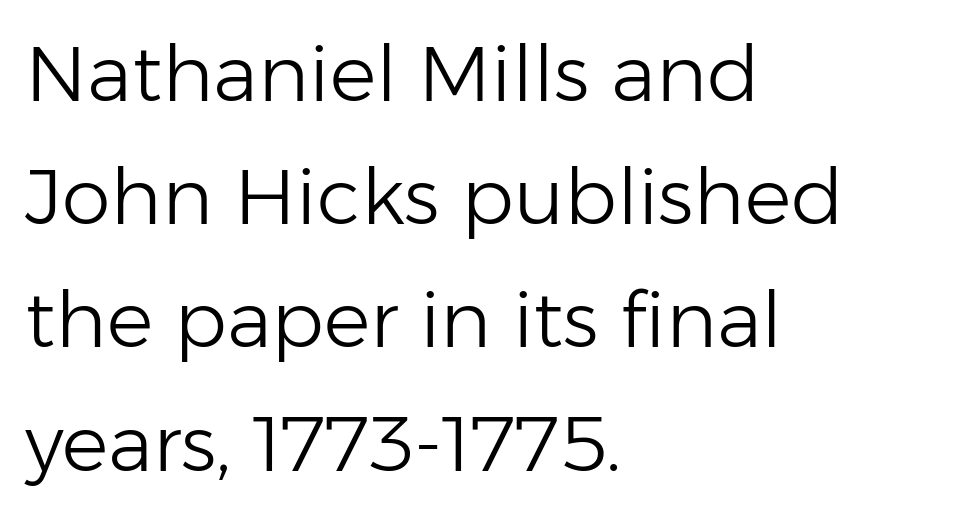
The letters carry no serifs — their stems end cleanly without finishing strokes. How are the letters spaced? Ordinarily, with no added tracking. Anything drawn beneath the words? Only blank space. Is this a fixed-width face? No — the glyphs have proportional, varying widths. The lines sit at an ordinary, default distance from one another.
